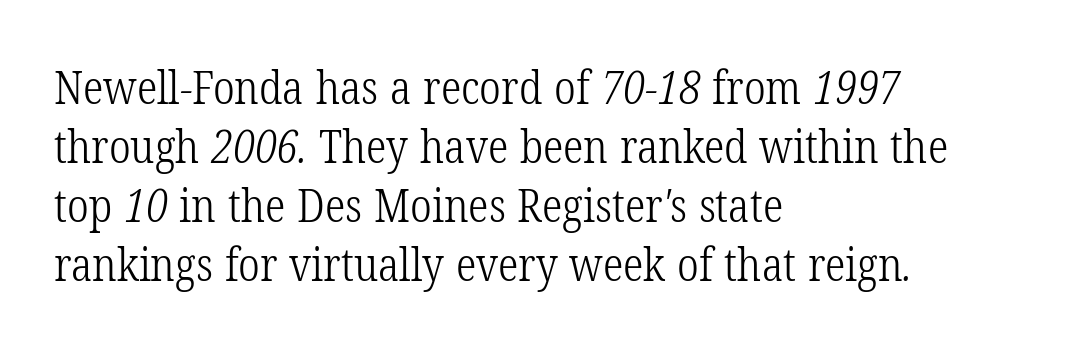
{"serif": "yes", "bold": "no", "weight": "light", "width": "condensed", "stroke_contrast": "low", "x_height": "medium", "monospaced": "no", "underline": "no", "align": "left", "line_spacing": "normal", "line_spacing_ratio": 1.28, "letter_spacing": "normal", "letter_spacing_em": 0.0, "glyph_px": 46}
